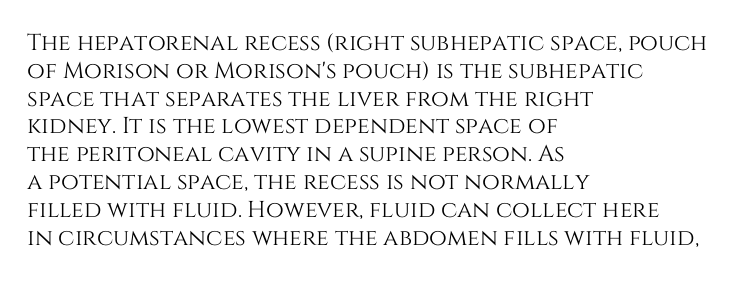
{"italic": "no", "underline": "no", "align": "left", "line_spacing_ratio": 1.21, "letter_spacing": "normal", "letter_spacing_em": 0.0, "glyph_px": 23}
